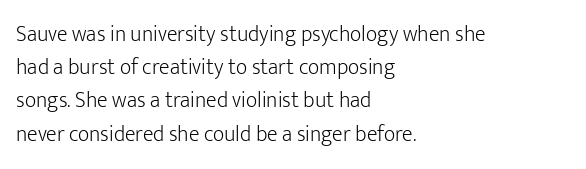
{"italic": "no", "bold": "no", "underline": "no", "align": "left", "line_spacing": "normal", "line_spacing_ratio": 1.51, "letter_spacing": "normal", "letter_spacing_em": 0.0, "glyph_px": 22}
